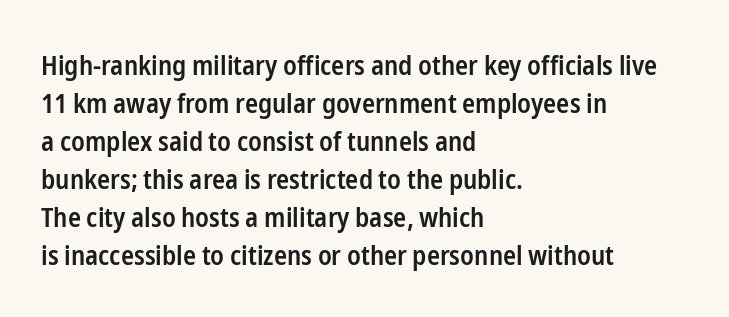
The lines sit at an ordinary, default distance from one another. Compared with typical body copy, the letter spacing here is the same. Casual observation: everything's shoved over to the left. The lettering stays uniformly vertical, giving the passage a roman look.
